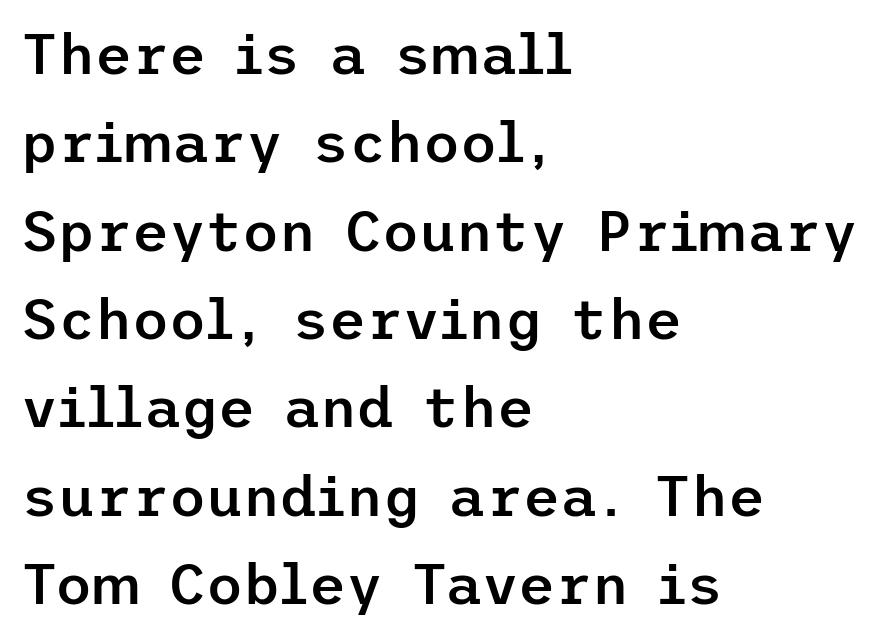
Italic? Not at all — the glyphs are vertical. Interline gaps are of average width in this sample. These lines are composed in type without serifs. The horizontal fit of the characters is conventional and even. Caption: semibold face, moderately heavy strokes.
